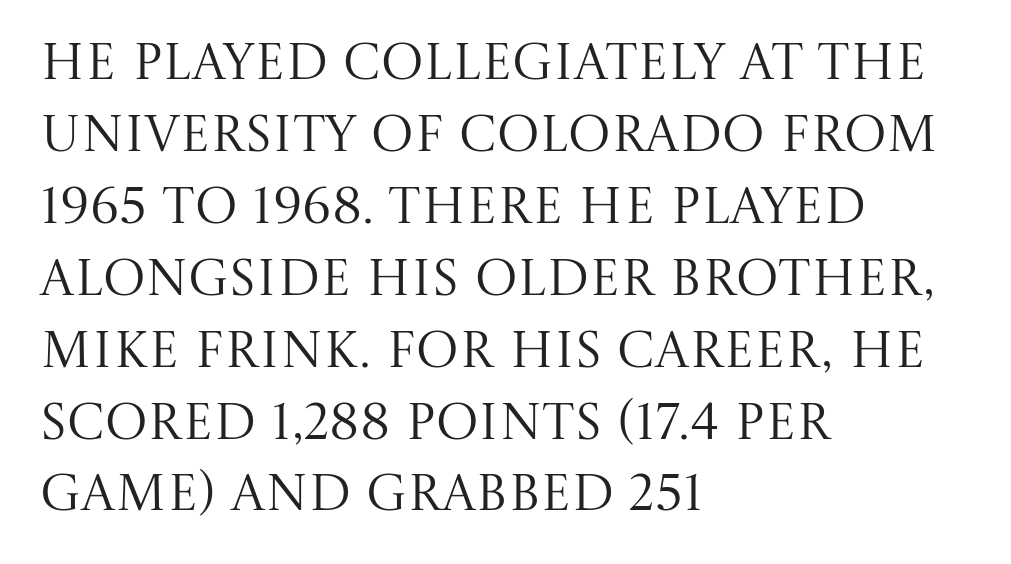
It's the straight-up-and-down kind of type. Line beginnings align vertically; line endings do not. Think standard paragraph weight, or any step lighter than that. Glance below the letters and you will spot only blank space. Spacing between characters is what you'd get straight out of the box.
